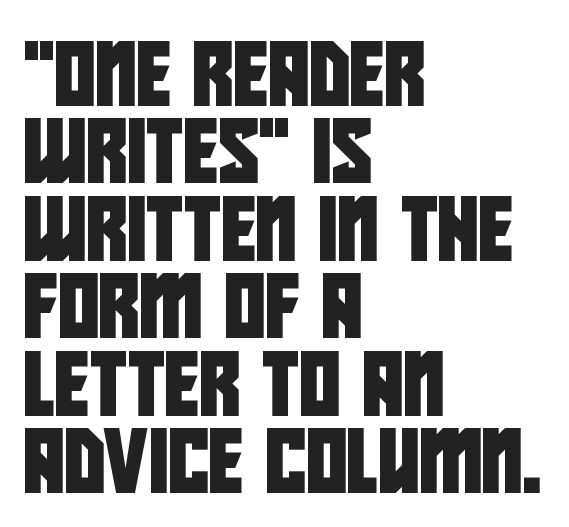
The characters display no serif detailing; their extremities are plain. Line starts are locked; line ends wander. The words here are not underlined. Between one letter and the next there's only the usual sliver of space.
